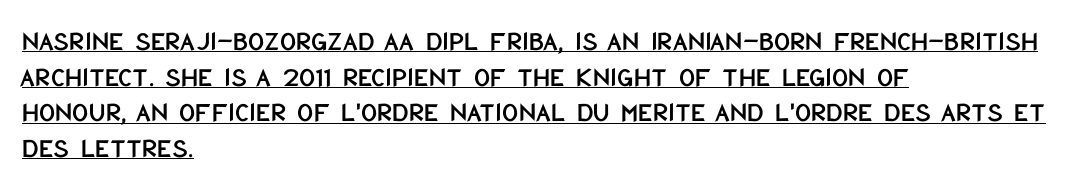
{"serif": "no", "italic": "no", "width": "condensed", "stroke_contrast": "low", "x_height": "large", "monospaced": "no", "underline": "yes", "align": "left", "line_spacing": "normal", "line_spacing_ratio": 1.27, "letter_spacing": "normal", "letter_spacing_em": 0.0, "glyph_px": 28}
